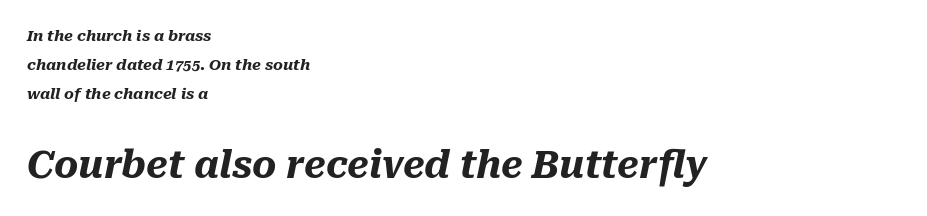
Beneath every word, the page is bare. Each line starts at the same left margin while the right side varies. Bold? Absolutely — the strokes are thick and heavy. The typography opts for an oblique posture over an upright one. If you measured baseline to baseline, you'd find a long distance. The horizontal fit of the characters is conventional and even.
